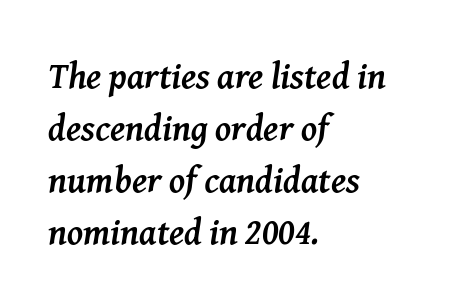
The image shows 36 px semibold serif type, italic (leaning right); set left-aligned, normal line spacing (1.44x), normal letter spacing, not underlined; medium stroke contrast and a medium x-height.
